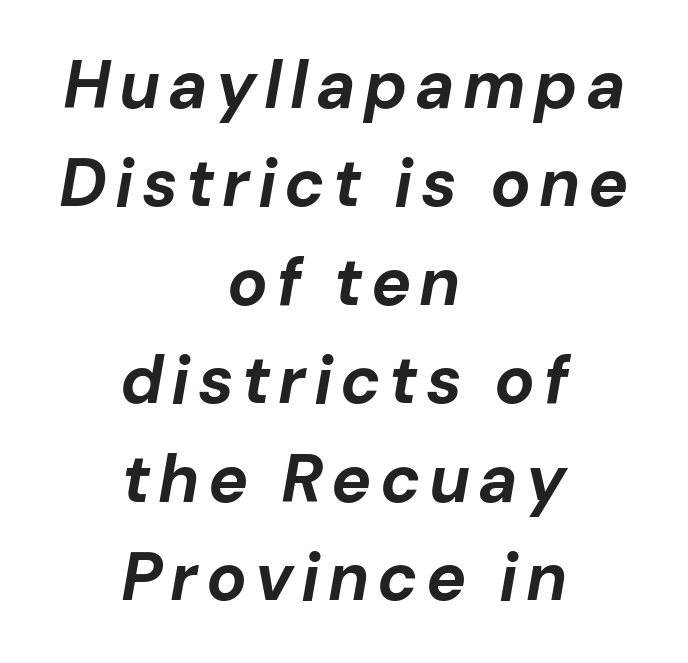
The image shows 67 px bold type, italic (leaning right); set centered, normal line spacing (1.47x), not underlined; low stroke contrast and a medium x-height.
